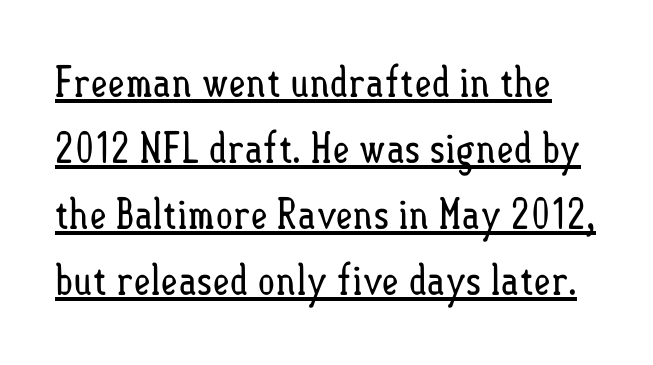
{"italic": "no", "bold": "no", "weight": "regular", "width": "condensed", "stroke_contrast": "low", "x_height": "small", "monospaced": "no", "underline": "yes", "line_spacing": "normal", "line_spacing_ratio": 1.57, "letter_spacing": "normal", "letter_spacing_em": 0.0, "glyph_px": 42}
